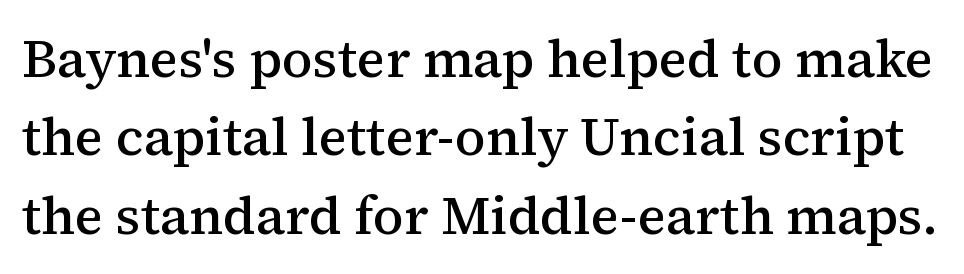
Little horizontal feet cap the strokes, marking this as serif type. The passage shown has conventional tracking throughout. Typographic density is moderately raised because the face is semibold. The letters advance in unequal steps, a hallmark of proportional type. Letters rest on an invisible, unmarked baseline. Leading matches the norm, producing a regular column.
